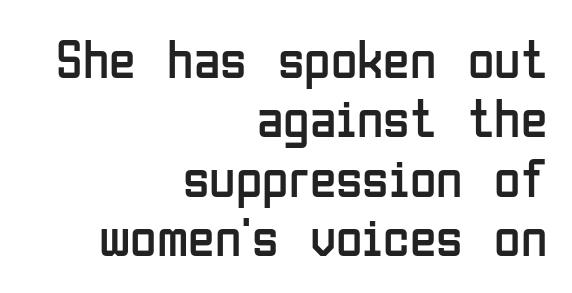
{"serif": "no", "italic": "no", "bold": "no", "weight": "regular", "width": "condensed", "stroke_contrast": "low", "x_height": "medium", "monospaced": "no", "underline": "no", "align": "right", "line_spacing": "tight", "line_spacing_ratio": 1.1, "letter_spacing": "normal", "letter_spacing_em": 0.0, "glyph_px": 54}
